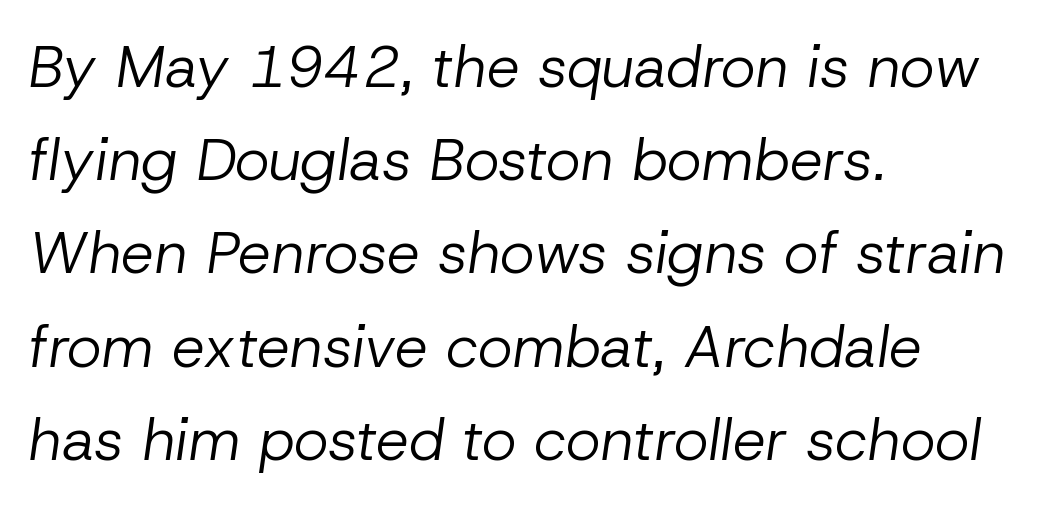
The image shows 59 px regular-weight type, italic (leaning right); set left-aligned, normal line spacing (1.58x), normal letter spacing, not underlined; low stroke contrast and a medium x-height.
